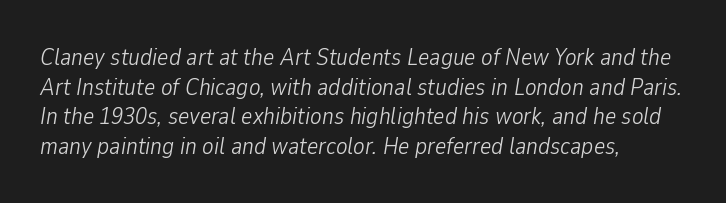
Q: Is the text bold? A: No.
Q: Is the text italic (slanted)? A: Yes, it leans right by about 9 degrees.
Q: Is the text underlined? A: No.
Q: How is the paragraph aligned? A: Left-aligned.
Q: Is the spacing between letters normal or unusually wide? A: Normal.
